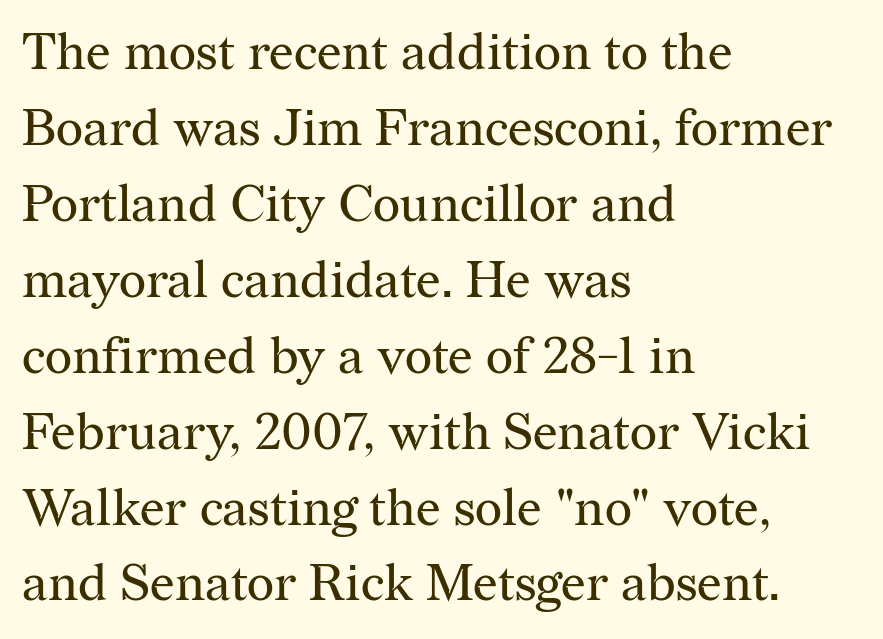
Q: Is the text bold? A: No.
Q: Is the text italic (slanted)? A: No, it is upright.
Q: Is the typeface a serif or a sans-serif typeface? A: Serif.
Q: Is the text underlined? A: No.
Q: How is the paragraph aligned? A: Left-aligned.
Q: Is the spacing between letters normal or unusually wide? A: Normal.
Q: Is the spacing between lines tight, normal or loose? A: Normal.
Q: Width (condensed, normal, or wide)? A: Normal.
Q: Stroke contrast? A: Medium.
Q: x-height? A: Medium.
Q: Monospaced? A: No.
